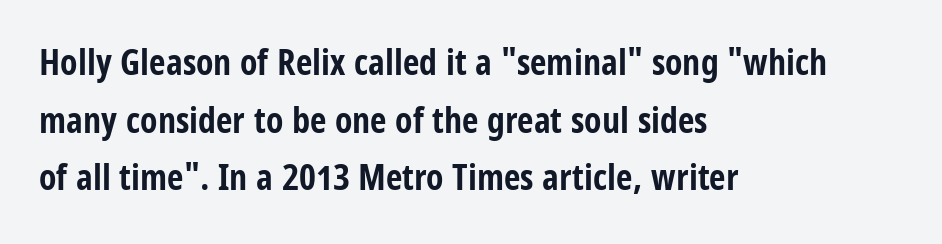
One-word summary of the alignment: left. You could not count columns in this text — the font is proportionally spaced. The tracking reads as untouched default to a designer's eye. Vertically, the passage feels balanced, rows spaced as you'd expect. Descenders are the only things crossing below the line. Heft: maximum for text — a bold.
